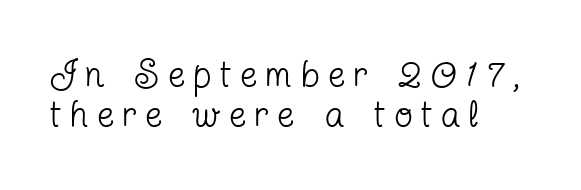
The image shows 37 px regular-weight, condensed serif type, upright; set left-aligned, tight line spacing (1.08x), unusually wide letter spacing (+0.26 em), not underlined; low stroke contrast and a medium x-height.
